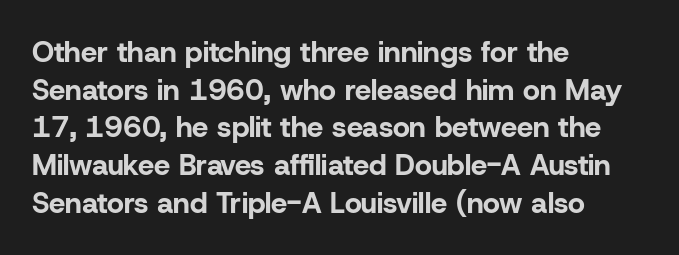
The image shows 29 px bold sans-serif type, upright; set left-aligned, normal line spacing (1.3x), normal letter spacing, not underlined; low stroke contrast and a medium x-height.
